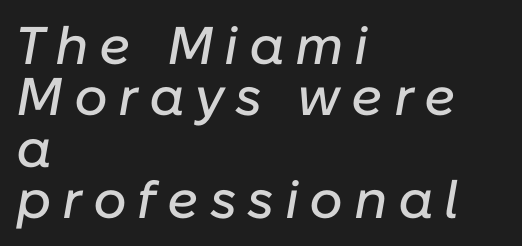
Q: Is the text italic (slanted)? A: Yes, it leans right by about 10 degrees.
Q: Is the text underlined? A: No.
Q: How is the paragraph aligned? A: Left-aligned.
Q: Is the spacing between letters normal or unusually wide? A: Unusually wide.
Q: Is the spacing between lines tight, normal or loose? A: Tight.
Q: Width (condensed, normal, or wide)? A: Normal.
Q: Stroke contrast? A: Low.
Q: x-height? A: Medium.
Q: Monospaced? A: No.
